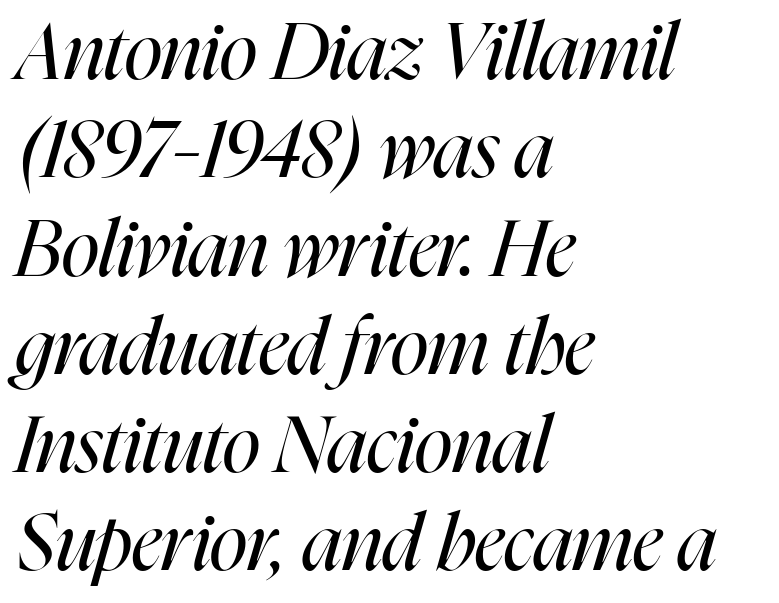
The image shows 78 px regular-weight, condensed type, italic (leaning right); set left-aligned, normal line spacing (1.26x), normal letter spacing, not underlined; high stroke contrast and a medium x-height.
